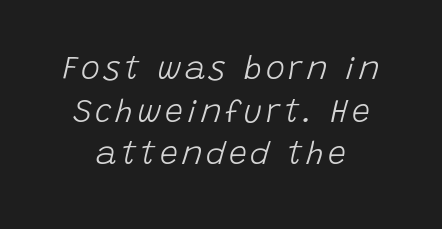
Is this a heavy cut? Hardly; it is regular or lighter. Does the leading feel generous? No, just average. These lines stack symmetrically, like a column narrowing and widening about its center. This is oblique type, the kind used for emphasis or titles. Underline: absent. Note the varied advance widths — an 'i' is clearly narrower than an 'm'.
